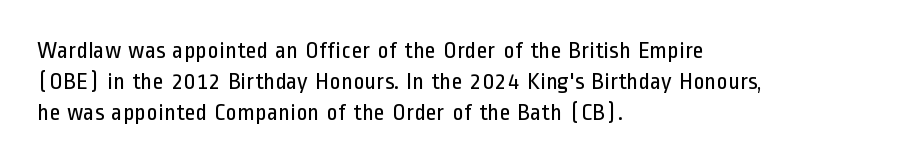
Q: Is the text bold? A: No.
Q: Is the text italic (slanted)? A: No, it is upright.
Q: Is the text underlined? A: No.
Q: How is the paragraph aligned? A: Left-aligned.
Q: Is the spacing between letters normal or unusually wide? A: Normal.
Q: Is the spacing between lines tight, normal or loose? A: Normal.
